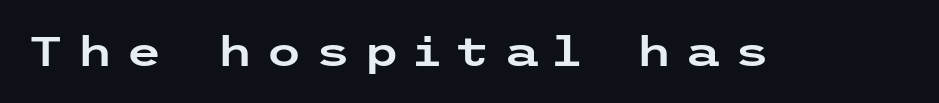
Characters follow at a spacing far wider than the type designer built in. It's the straight-up-and-down kind of type. Each row of text sits above clean, open space. You can tell from the bare stems that sans-serif type was used.
